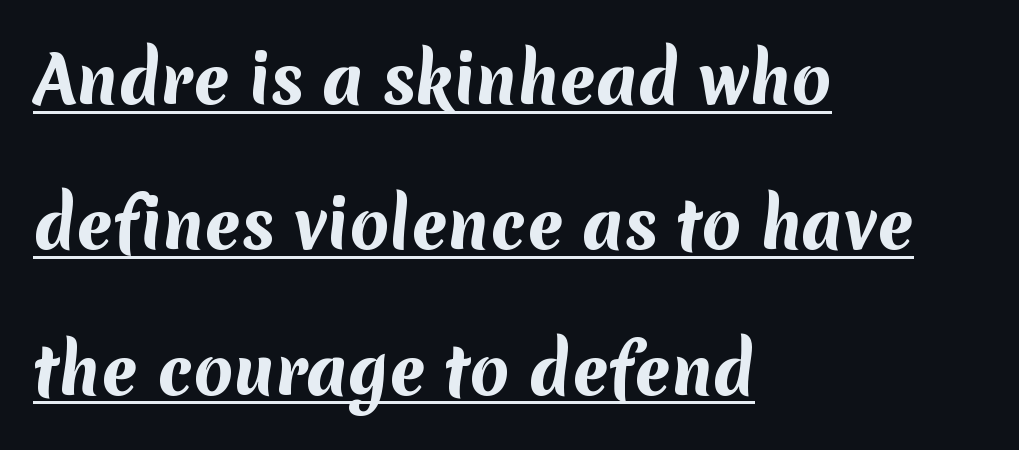
These lines carry a lot of weight — the face is fully bold. The rendering anchors every line to the left-hand side. The face used here is proportionally spaced, like ordinary book or web type. The passage shown stacks its lines with a broad gap.
